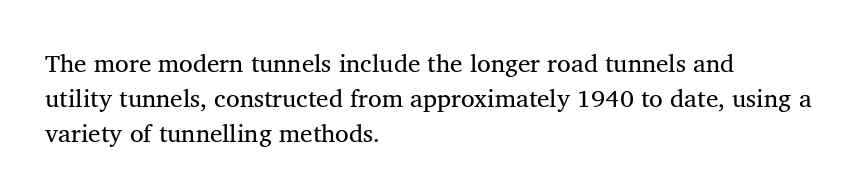
Q: Is the text bold? A: No.
Q: Is the text underlined? A: No.
Q: How is the paragraph aligned? A: Left-aligned.
Q: Is the spacing between letters normal or unusually wide? A: Normal.
Q: Is the spacing between lines tight, normal or loose? A: Normal.
